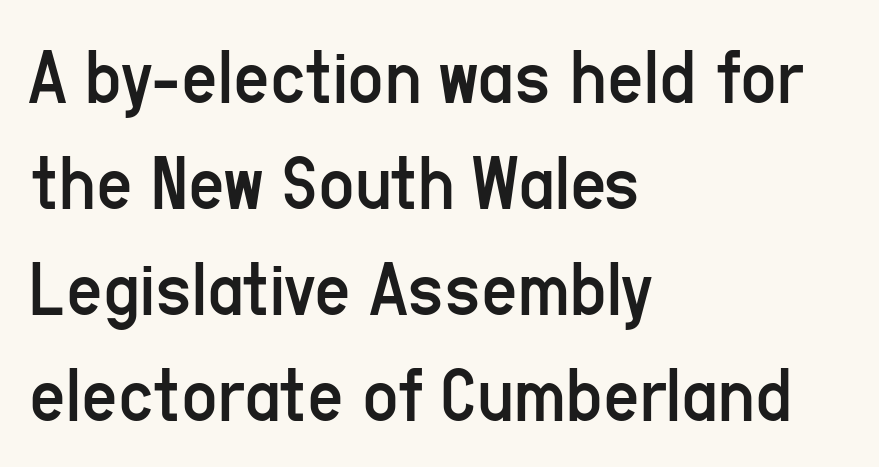
{"serif": "no", "italic": "no", "bold": "no", "weight": "regular", "width": "condensed", "stroke_contrast": "low", "x_height": "medium", "monospaced": "no", "underline": "no", "align": "left", "line_spacing": "normal", "line_spacing_ratio": 1.34, "letter_spacing": "normal", "letter_spacing_em": 0.0, "glyph_px": 79}
